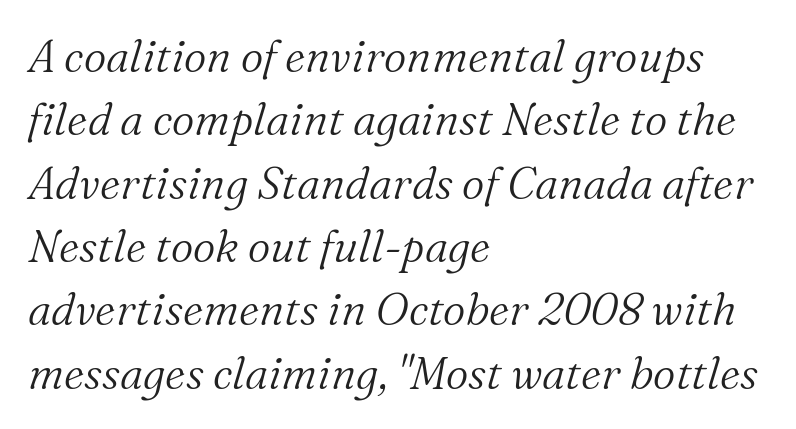
You could not count columns in this text — the font is proportionally spaced. This sample is left-justified, so line endings fall wherever the words run out. Type style note: has serifs. The block of text has a typical density, with ordinary space between rows. This sample uses an oblique cut, with every glyph tilted off the vertical.
